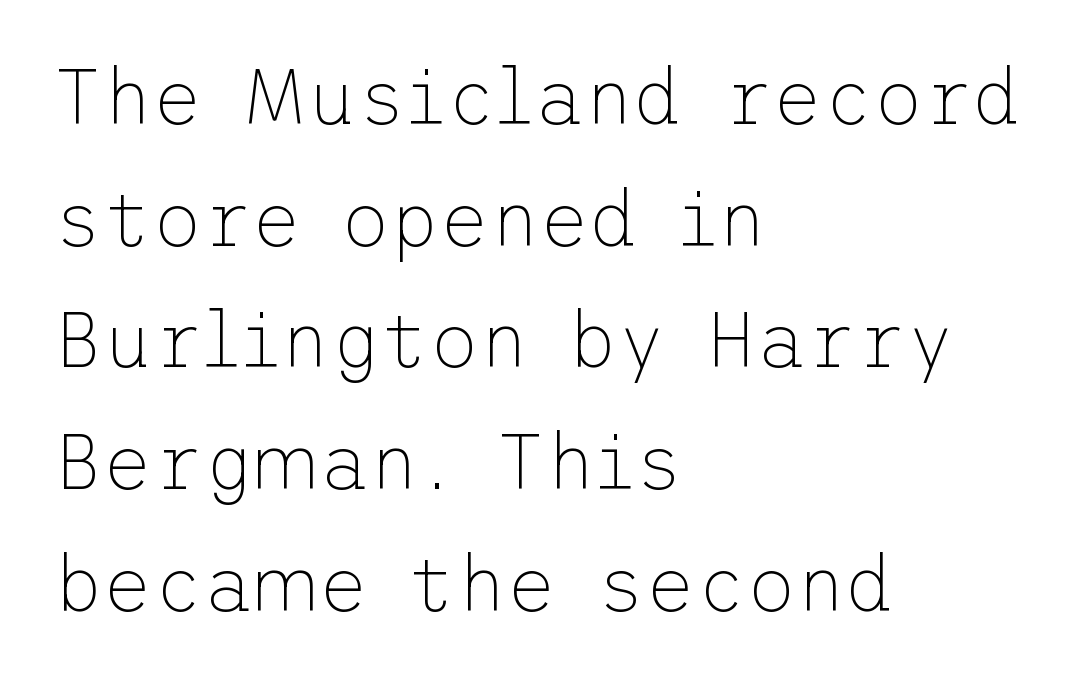
{"serif": "no", "italic": "no", "bold": "no", "weight": "thin", "width": "normal", "stroke_contrast": "low", "x_height": "medium", "underline": "no", "align": "left", "line_spacing": "normal", "line_spacing_ratio": 1.58, "letter_spacing": "normal", "letter_spacing_em": 0.0, "glyph_px": 77}
